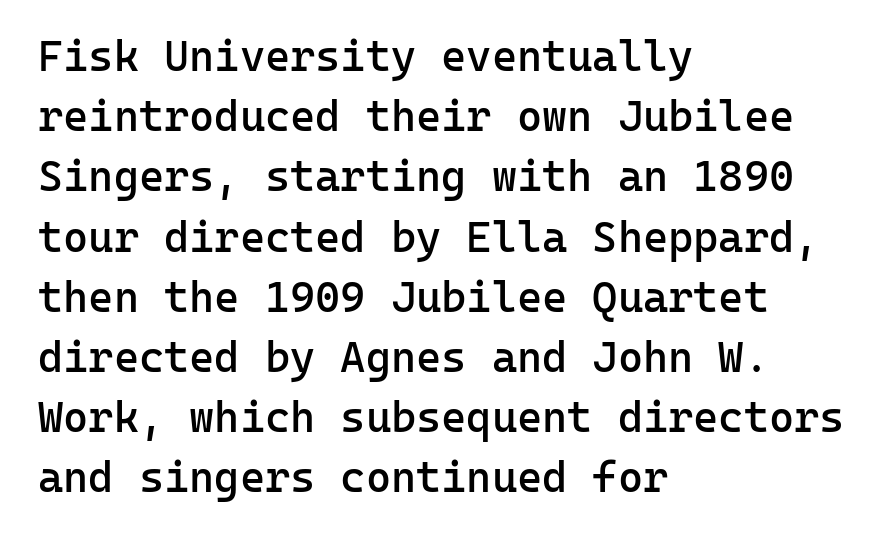
Q: Is the text bold? A: Semi-bold.
Q: Is the text italic (slanted)? A: No, it is upright.
Q: Is the typeface a serif or a sans-serif typeface? A: Sans-serif.
Q: Is the text underlined? A: No.
Q: How is the paragraph aligned? A: Left-aligned.
Q: Is the spacing between letters normal or unusually wide? A: Normal.
Q: Is the spacing between lines tight, normal or loose? A: Normal.
Q: Width (condensed, normal, or wide)? A: Normal.
Q: Stroke contrast? A: Low.
Q: x-height? A: Medium.
Q: Monospaced? A: Yes.
